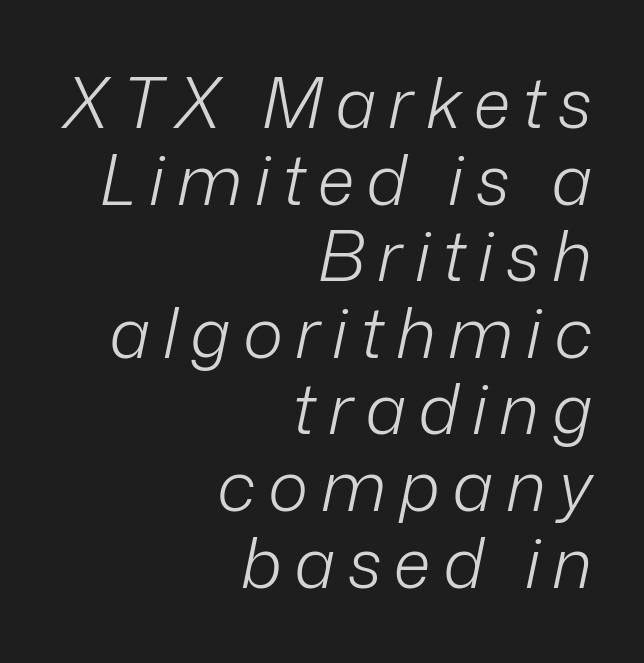
Q: Is the text bold? A: No.
Q: Is the text italic (slanted)? A: Yes, it leans right by about 12 degrees.
Q: Is the text underlined? A: No.
Q: How is the paragraph aligned? A: Right-aligned.
Q: Is the spacing between lines tight, normal or loose? A: Tight.
Q: Width (condensed, normal, or wide)? A: Normal.
Q: Stroke contrast? A: Low.
Q: x-height? A: Medium.
Q: Monospaced? A: No.
